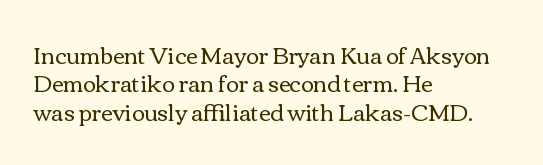
The image shows 22 px text type, upright; set left-aligned, normal line spacing (1.29x), normal letter spacing, not underlined.
